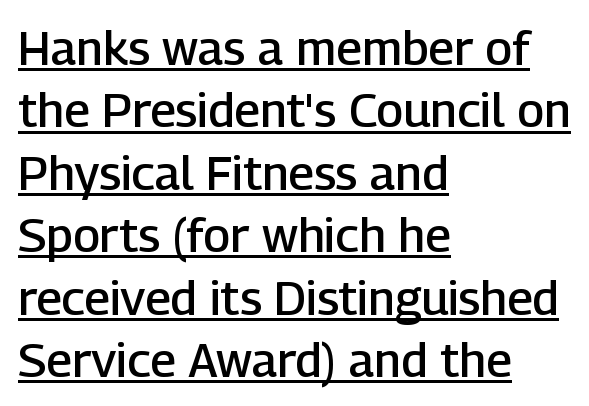
{"serif": "no", "italic": "no", "bold": "semi", "weight": "semibold", "width": "normal", "stroke_contrast": "low", "x_height": "medium", "monospaced": "no", "underline": "yes", "align": "left", "line_spacing": "normal", "line_spacing_ratio": 1.3, "letter_spacing": "normal", "letter_spacing_em": 0.0, "glyph_px": 48}
